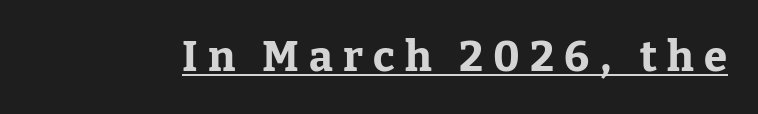
{"serif": "yes", "italic": "no", "bold": "yes", "weight": "bold", "width": "normal", "stroke_contrast": "low", "x_height": "medium", "monospaced": "no", "underline": "yes", "letter_spacing": "wide", "letter_spacing_em": 0.24, "glyph_px": 42}
